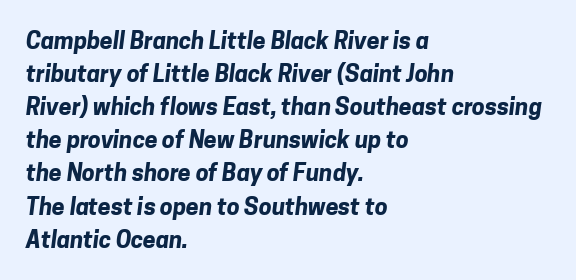
Bold? Absolutely — the strokes are thick and heavy. Descenders are the only things crossing below the line. The rows are spaced the way most documents space them. You could call the tracking neutral — neither tight nor loose.
